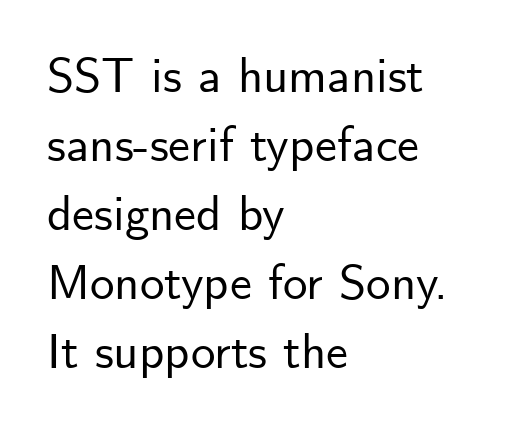
The image shows 49 px sans-serif type, upright; set left-aligned, normal line spacing (1.41x), normal letter spacing, not underlined; low stroke contrast and a small x-height.
